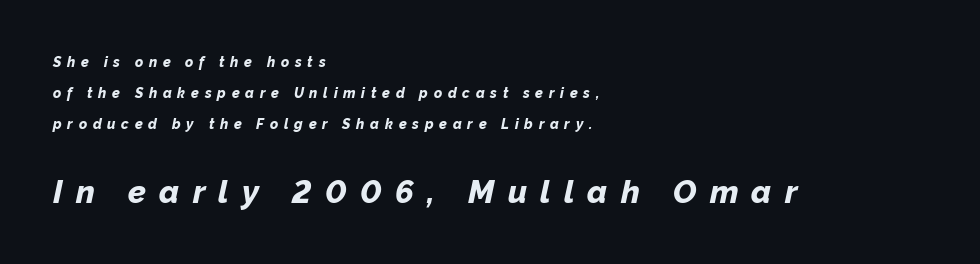
Glance below the letters and you will spot only blank space. The face used here is proportionally spaced, like ordinary book or web type. The second block has been scaled up relative to the first. The text carries the slant typical of an italic or oblique font. Horizontally, the lines are justified to the leading edge only.
